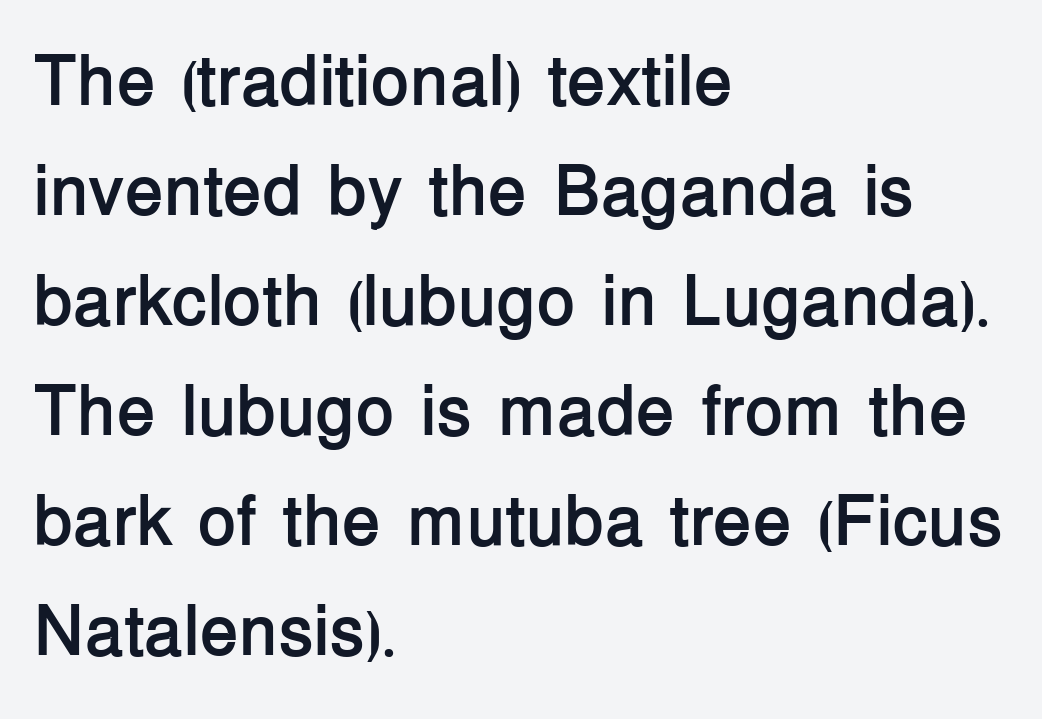
The image shows 71 px semibold sans-serif type, upright; set left-aligned, normal line spacing (1.55x), normal letter spacing, not underlined; low stroke contrast and a medium x-height.
